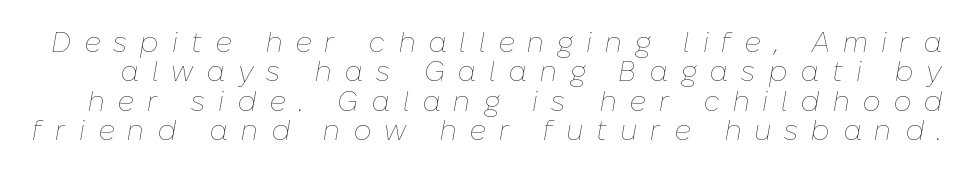
The image shows 28 px thin type, italic (leaning right); set tight line spacing (1.05x), unusually wide letter spacing (+0.46 em), not underlined; low stroke contrast and a medium x-height.
